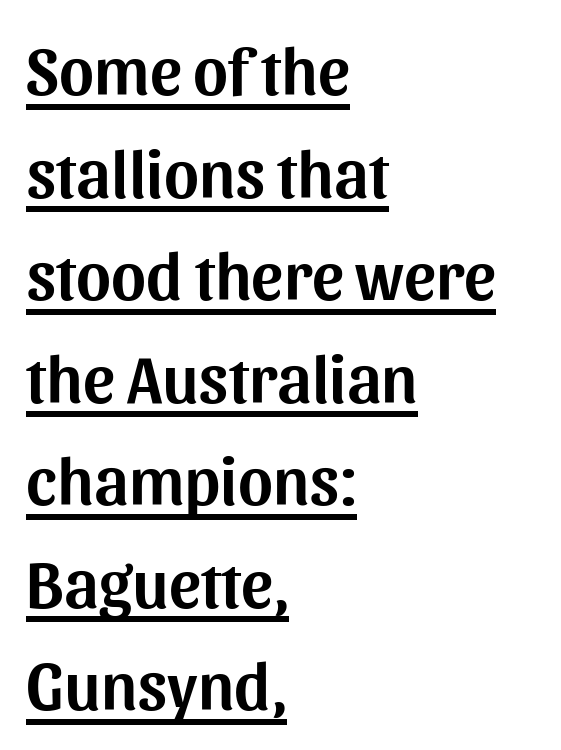
This is sans-serif lettering, the kind often seen on screens and signage. Glyph-to-glyph distance matches everyday printed text. Every character sits straight up, as roman type does. Horizontal alignment here is leftward, the default for most running prose. What decoration does the sample have? An underline. Spacing verdict: proportional, widths tailored to each character.
